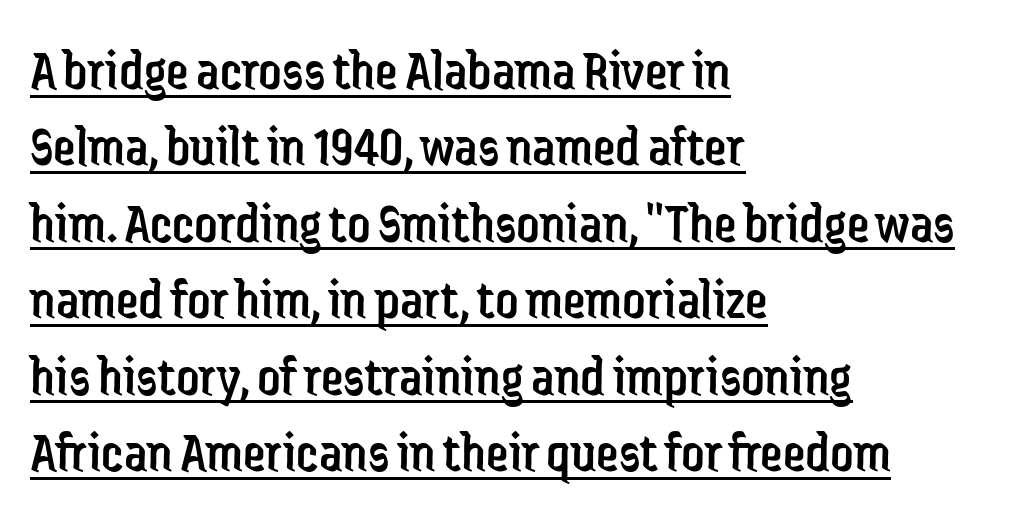
Q: Is the text bold? A: No.
Q: Is the text italic (slanted)? A: No, it is upright.
Q: Is the typeface a serif or a sans-serif typeface? A: Sans-serif.
Q: Is the text underlined? A: Yes.
Q: How is the paragraph aligned? A: Left-aligned.
Q: Is the spacing between letters normal or unusually wide? A: Normal.
Q: Is the spacing between lines tight, normal or loose? A: Normal.
Q: Width (condensed, normal, or wide)? A: Condensed.
Q: Stroke contrast? A: Low.
Q: x-height? A: Medium.
Q: Monospaced? A: No.
